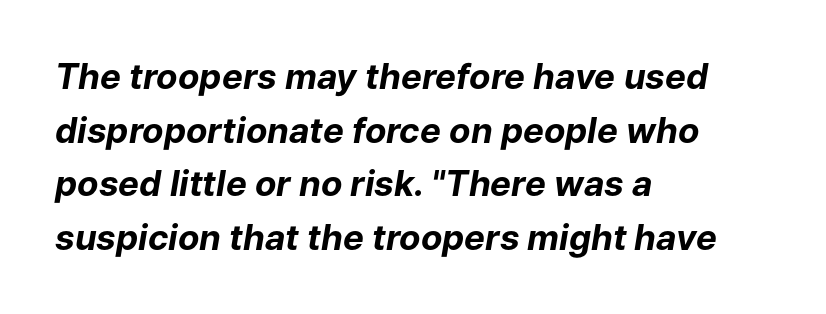
The image shows 35 px bold type, italic (leaning right); set left-aligned, normal line spacing (1.53x), normal letter spacing, not underlined; low stroke contrast and a medium x-height.
